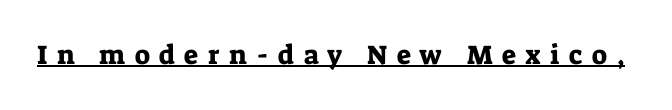
{"italic": "no", "underline": "yes", "letter_spacing": "wide", "letter_spacing_em": 0.35, "glyph_px": 27}
